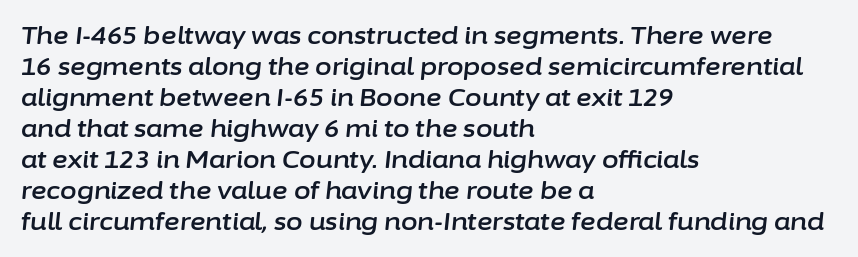
Q: Is the text italic (slanted)? A: Yes, it leans right by about 6 degrees.
Q: Is the text underlined? A: No.
Q: How is the paragraph aligned? A: Left-aligned.
Q: Is the spacing between letters normal or unusually wide? A: Normal.
Q: Is the spacing between lines tight, normal or loose? A: Normal.
